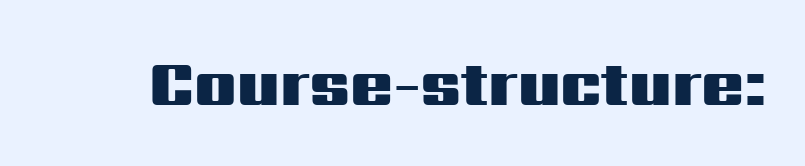
The image shows 63 px heavy, wide sans-serif type, upright; set normal letter spacing, not underlined; medium stroke contrast and a medium x-height.
